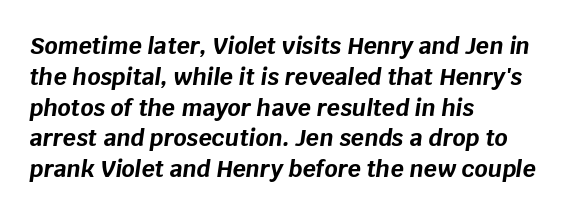
{"italic": "yes", "lean": "right", "slant_degrees": 8, "bold": "yes", "underline": "no", "align": "left", "line_spacing": "normal", "line_spacing_ratio": 1.34, "letter_spacing": "normal", "letter_spacing_em": 0.0, "glyph_px": 23}
